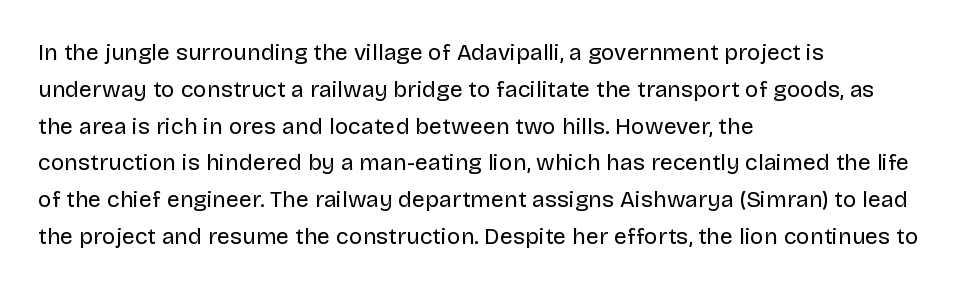
Q: Is the text bold? A: No.
Q: Is the text italic (slanted)? A: No, it is upright.
Q: Is the text underlined? A: No.
Q: How is the paragraph aligned? A: Left-aligned.
Q: Is the spacing between letters normal or unusually wide? A: Normal.
Q: Is the spacing between lines tight, normal or loose? A: Normal.
